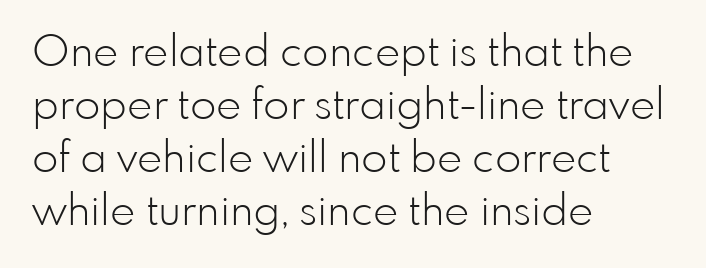
{"serif": "no", "italic": "no", "bold": "no", "weight": "light", "width": "normal", "stroke_contrast": "low", "x_height": "small", "monospaced": "no", "underline": "no", "align": "left", "line_spacing_ratio": 1.23, "letter_spacing": "normal", "letter_spacing_em": 0.0, "glyph_px": 43}
